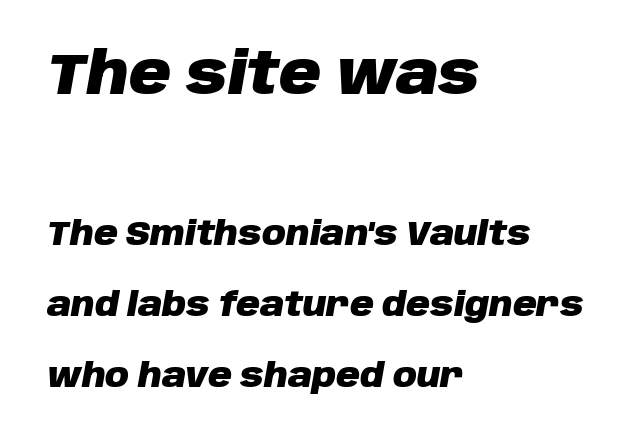
The tracking reads as untouched default to a designer's eye. The designer gave the opening block more size than the closing block. When letters slant like this, we call the style italic. The specimen omits any rule beneath the text block's lines.
